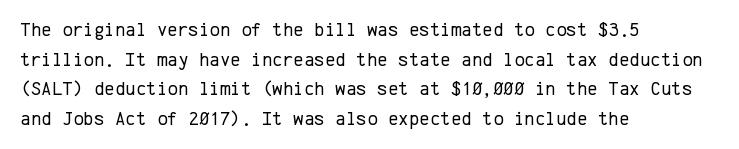
{"italic": "no", "bold": "no", "underline": "no", "align": "left", "line_spacing": "normal", "line_spacing_ratio": 1.48, "letter_spacing": "normal", "letter_spacing_em": 0.0, "glyph_px": 20}
